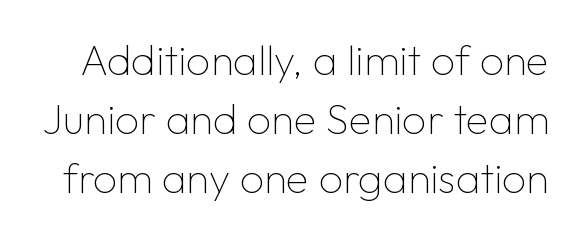
The image shows 42 px thin sans-serif type, upright; set normal line spacing (1.41x), normal letter spacing, not underlined; low stroke contrast and a medium x-height.
